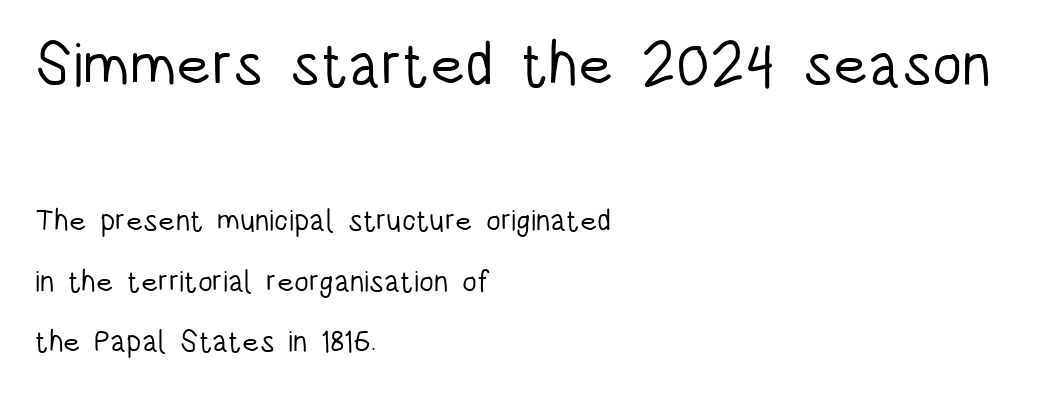
The image shows 61 px light, condensed sans-serif type, upright; set left-aligned, loose line spacing (2.01x), normal letter spacing, not underlined; the first (top) block is 2.03x larger; low stroke contrast and a large x-height.
